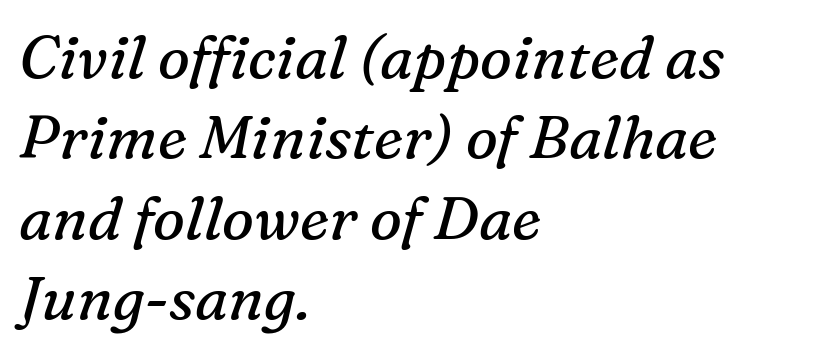
{"serif": "yes", "italic": "yes", "lean": "right", "slant_degrees": 16, "bold": "no", "weight": "regular", "width": "normal", "stroke_contrast": "medium", "x_height": "medium", "monospaced": "no", "underline": "no", "align": "left", "line_spacing": "normal", "line_spacing_ratio": 1.34, "letter_spacing": "normal", "letter_spacing_em": 0.0, "glyph_px": 60}
